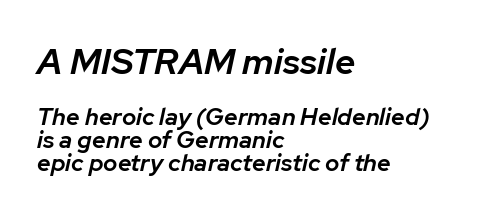
The image shows 36 px semibold type, italic (leaning right); set left-aligned, tight line spacing (0.95x), normal letter spacing, not underlined; the first (top) block is 1.5x larger; low stroke contrast and a medium x-height.
